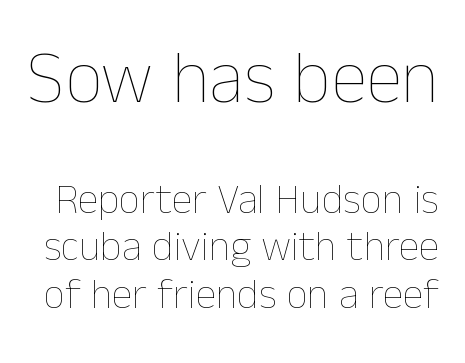
Q: Is the text bold? A: No.
Q: Is the text italic (slanted)? A: No, it is upright.
Q: Is the text underlined? A: No.
Q: Is the spacing between letters normal or unusually wide? A: Normal.
Q: Is the spacing between lines tight, normal or loose? A: Tight.
Q: Which block of text is set in a larger size, the first (top) or the second (bottom)? A: The first (top) one.
Q: Width (condensed, normal, or wide)? A: Normal.
Q: Stroke contrast? A: Low.
Q: x-height? A: Medium.
Q: Monospaced? A: No.
